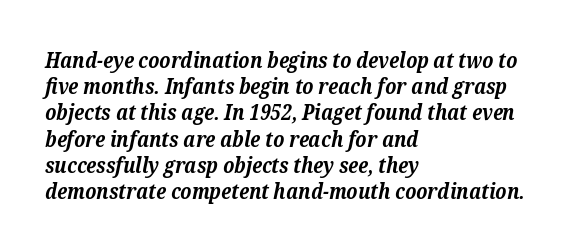
Q: Is the text bold? A: Yes.
Q: Is the text italic (slanted)? A: Yes, it leans right by about 12 degrees.
Q: Is the text underlined? A: No.
Q: How is the paragraph aligned? A: Left-aligned.
Q: Is the spacing between letters normal or unusually wide? A: Normal.
Q: Is the spacing between lines tight, normal or loose? A: Normal.
